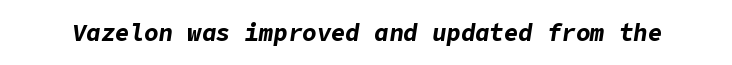
Does the weight exceed regular? Yes, all the way to bold. The text carries the slant typical of an italic or oblique font. This rendering leaves character spacing at its baseline value. Descender tails drop into unmarked territory.
